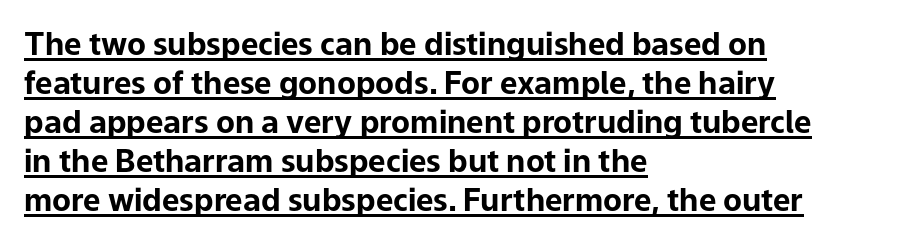
The image shows 31 px bold sans-serif type, upright; set left-aligned, normal line spacing (1.26x), normal letter spacing, underlined; low stroke contrast and a medium x-height.
